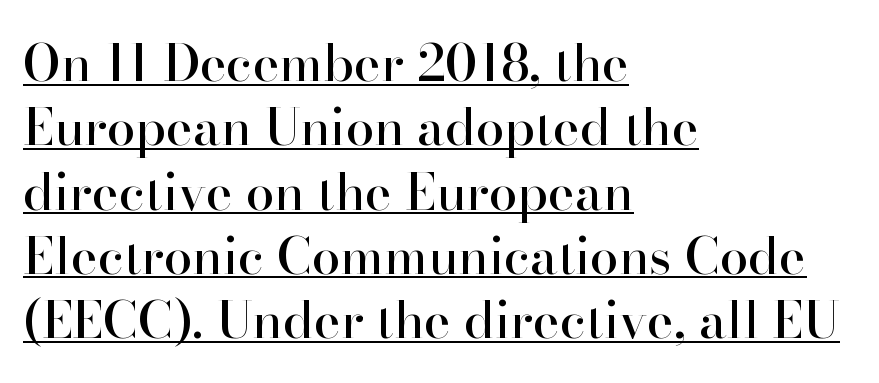
{"serif": "yes", "italic": "no", "width": "normal", "stroke_contrast": "high", "x_height": "small", "monospaced": "no", "underline": "yes", "align": "left", "line_spacing": "normal", "line_spacing_ratio": 1.26, "letter_spacing": "normal", "letter_spacing_em": 0.0, "glyph_px": 51}
